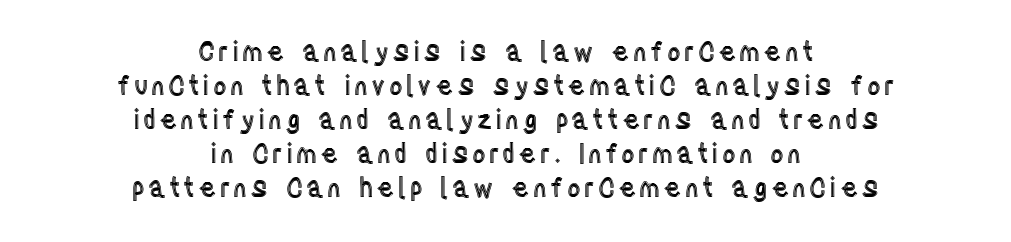
The letters stand straight up with perfectly vertical stems. Lines of text with bare space underneath. Both edges are ragged and mirror each other, which tells us the setting is centered. Notice how descenders clear the ascenders below comfortably — that's standard leading.
